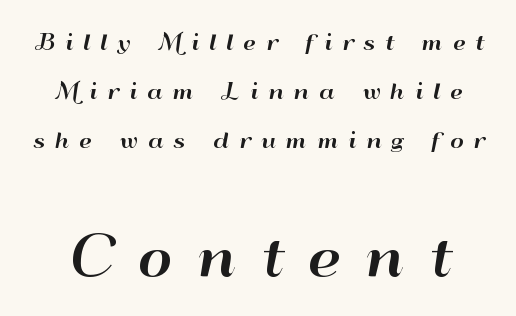
The image shows 53 px wide sans-serif type; set loose line spacing (2.33x), unusually wide letter spacing (+0.46 em), not underlined; the second (bottom) block is 2.52x larger; high stroke contrast and a small x-height.
